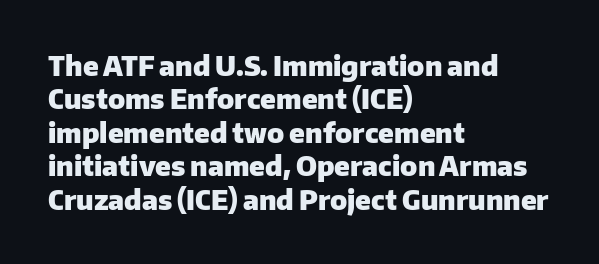
The image shows 27 px bold type, upright; set left-aligned, line spacing 1.24x, normal letter spacing, not underlined.
